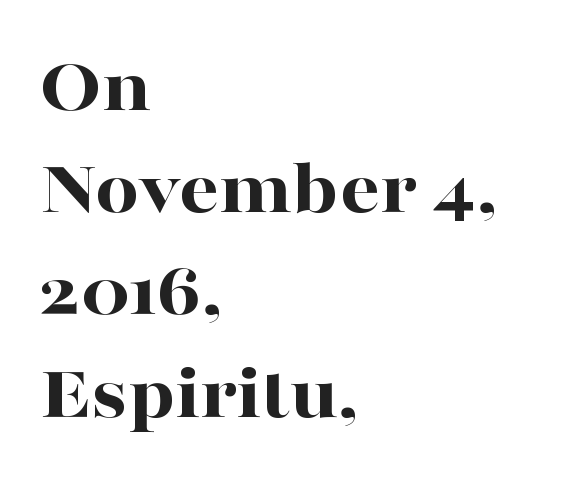
Q: Is the text bold? A: Yes.
Q: Is the text italic (slanted)? A: No, it is upright.
Q: Is the typeface a serif or a sans-serif typeface? A: Serif.
Q: Is the text underlined? A: No.
Q: How is the paragraph aligned? A: Left-aligned.
Q: Is the spacing between letters normal or unusually wide? A: Normal.
Q: Is the spacing between lines tight, normal or loose? A: Normal.
Q: Width (condensed, normal, or wide)? A: Wide.
Q: Stroke contrast? A: High.
Q: x-height? A: Medium.
Q: Monospaced? A: No.
